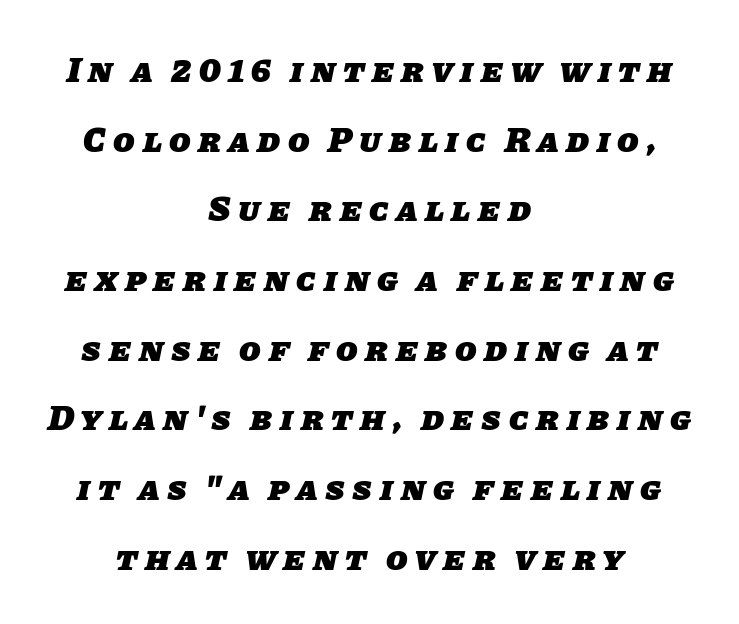
Q: Is the text bold? A: Yes.
Q: Is the typeface a serif or a sans-serif typeface? A: Serif.
Q: Is the text underlined? A: No.
Q: How is the paragraph aligned? A: Centered.
Q: Is the spacing between letters normal or unusually wide? A: Unusually wide.
Q: Is the spacing between lines tight, normal or loose? A: Loose.
Q: Width (condensed, normal, or wide)? A: Normal.
Q: Stroke contrast? A: Low.
Q: x-height? A: Large.
Q: Monospaced? A: No.
